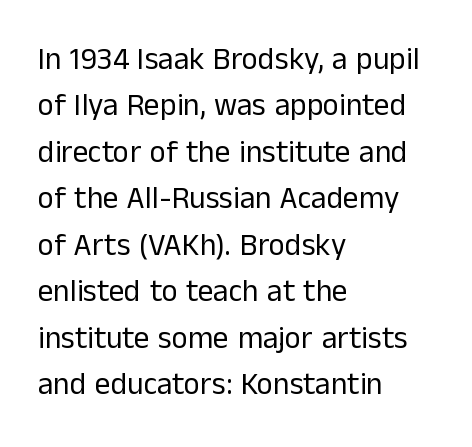
Q: Is the text bold? A: No.
Q: Is the text italic (slanted)? A: No, it is upright.
Q: Is the typeface a serif or a sans-serif typeface? A: Sans-serif.
Q: Is the text underlined? A: No.
Q: How is the paragraph aligned? A: Left-aligned.
Q: Is the spacing between letters normal or unusually wide? A: Normal.
Q: Is the spacing between lines tight, normal or loose? A: Normal.
Q: Width (condensed, normal, or wide)? A: Normal.
Q: Stroke contrast? A: Low.
Q: x-height? A: Medium.
Q: Monospaced? A: No.
